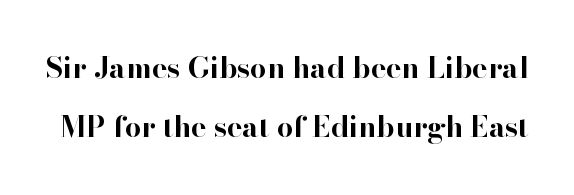
Does extra space separate the letters? No, they use regular spacing. Here the designer chose a conventional face with non-uniform glyph widths. Typesetter's note: full bold, strokes at maximum text heaviness. Has an underline been added? It has not. Posture: upright roman.
